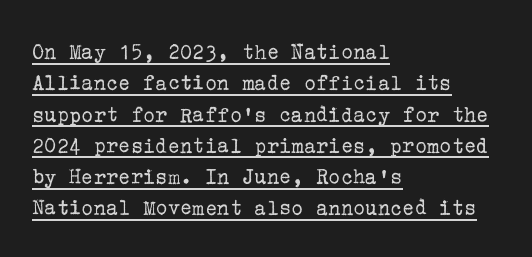
Typeset ragged right — the left edge is the straight one. No extra ink here — the face is not bold. This sample uses an upright cut, with every glyph sitting square on the baseline. In designer terms, the underline attribute is active on this setting.
